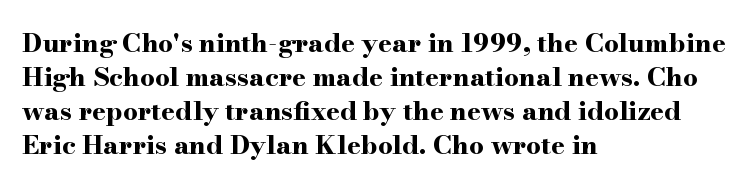
Typeset ragged right — the left edge is the straight one. Words float on clear page, feet unadorned. Vertically, the passage feels balanced, rows spaced as you'd expect. This sample uses plain, unmodified letter spacing. Summary of weight: heavy, a full bold. Characters remain perfectly vertical along every line.
